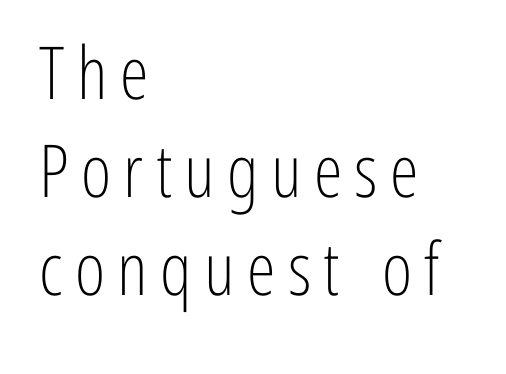
This block has exactly the height ordinary leading produces. The strip under each line holds only bare page. Posture: straight, roman, zero tilt. The passage shown is typed in a proportional face where columns would drift. Stems and bowls with no extra thickness — not bold. Short and long lines alike share a common starting point at left.
